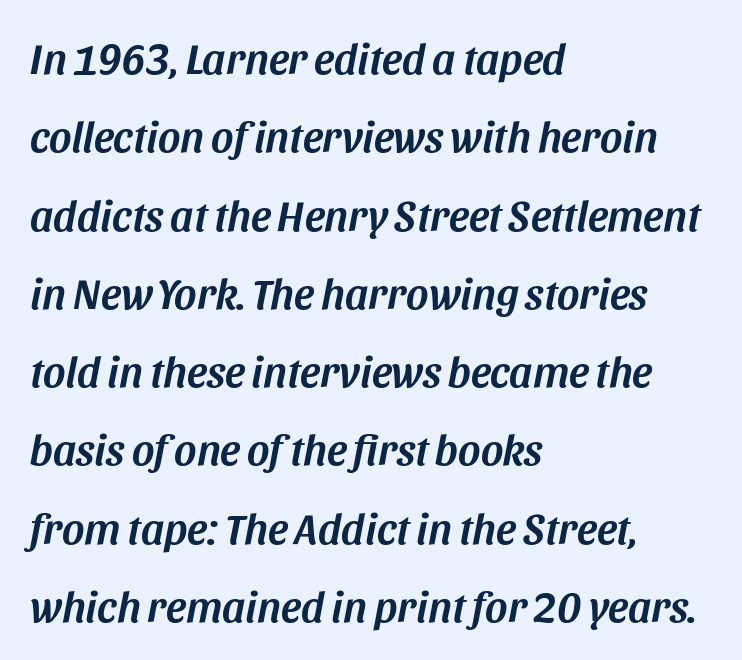
{"italic": "yes", "lean": "right", "slant_degrees": 11, "width": "normal", "stroke_contrast": "medium", "x_height": "large", "monospaced": "no", "underline": "no", "align": "left", "line_spacing_ratio": 1.82, "letter_spacing": "normal", "letter_spacing_em": 0.0, "glyph_px": 43}
